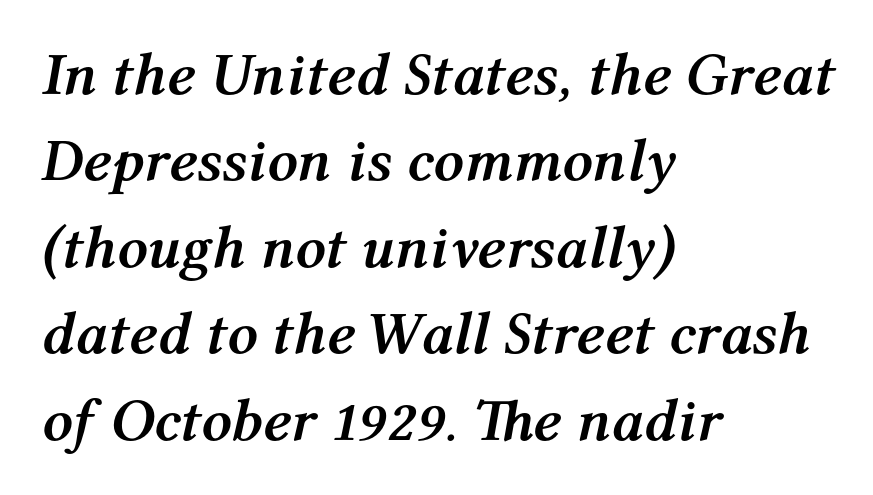
The image shows 60 px semibold type, italic (leaning right); set left-aligned, normal line spacing (1.44x), normal letter spacing, not underlined; medium stroke contrast and a medium x-height.
